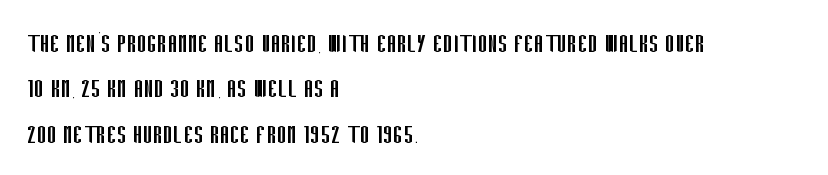
Left-aligned paragraph, ragged on the right. Each stroke keeps to a modest, everyday thickness or less. The passage shown stacks its lines at a standard gap. Look at the bottom of the vertical strokes: they stop flat, with no serifs.
